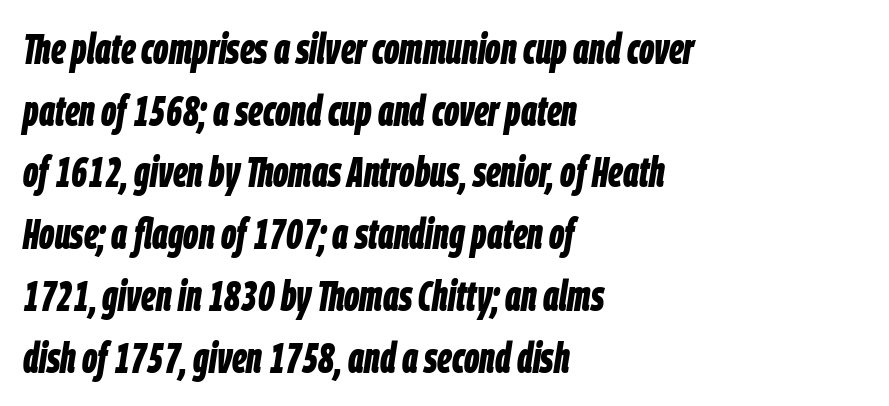
These lines are rendered in a variable-pitch font. Typographic density is high because the face is bold. Compared with typical body copy, the letter spacing here is the same. Reading down the block, your eye returns to a fixed left position each line. Does the leading feel generous? No, just average.
